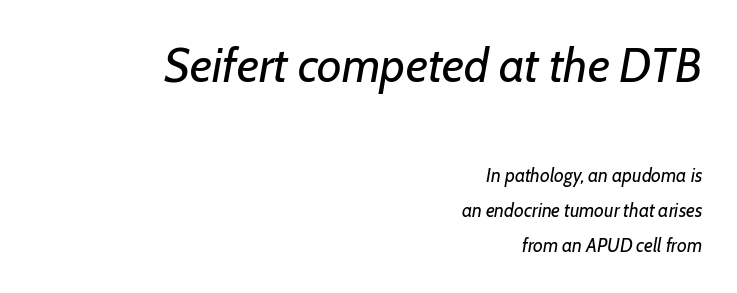
Q: Is the text bold? A: No.
Q: Is the text italic (slanted)? A: Yes, it leans right by about 7 degrees.
Q: Is the text underlined? A: No.
Q: How is the paragraph aligned? A: Right-aligned.
Q: Is the spacing between letters normal or unusually wide? A: Normal.
Q: Which block of text is set in a larger size, the first (top) or the second (bottom)? A: The first (top) one.
Q: Width (condensed, normal, or wide)? A: Normal.
Q: Stroke contrast? A: Low.
Q: x-height? A: Medium.
Q: Monospaced? A: No.
